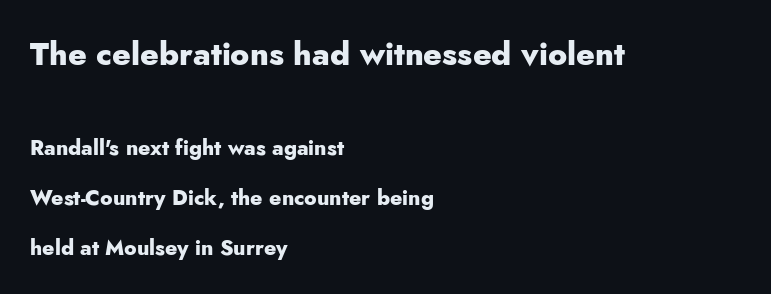
The image shows 32 px heavy sans-serif type, upright; set left-aligned, loose line spacing (2.39x), normal letter spacing, not underlined; the first (top) block is 1.52x larger; low stroke contrast and a small x-height.
